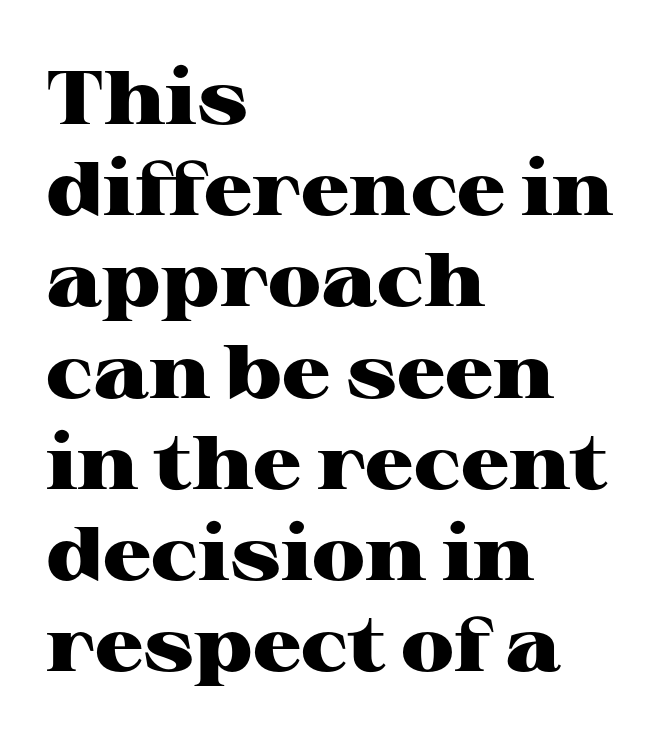
{"serif": "yes", "italic": "no", "bold": "yes", "weight": "heavy", "width": "wide", "stroke_contrast": "high", "x_height": "medium", "monospaced": "no", "underline": "no", "align": "left", "line_spacing_ratio": 1.2, "letter_spacing": "normal", "letter_spacing_em": 0.0, "glyph_px": 76}
